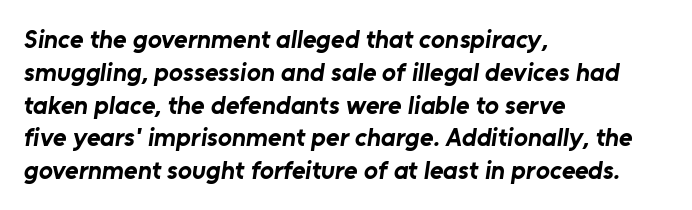
Q: Is the text bold? A: Yes.
Q: Is the text underlined? A: No.
Q: How is the paragraph aligned? A: Left-aligned.
Q: Is the spacing between letters normal or unusually wide? A: Normal.
Q: Is the spacing between lines tight, normal or loose? A: Normal.
